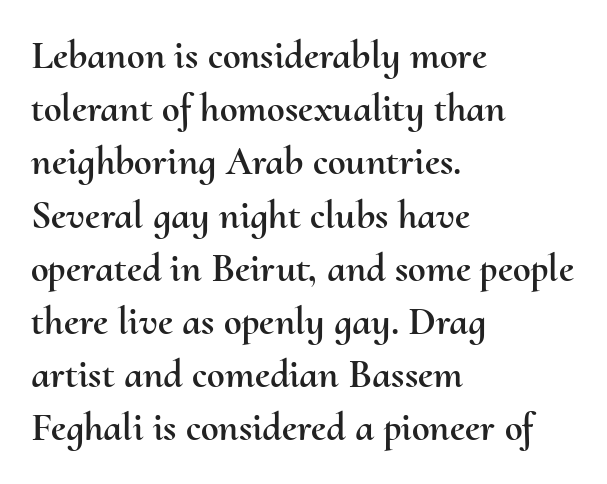
{"italic": "no", "width": "normal", "stroke_contrast": "medium", "x_height": "small", "monospaced": "no", "underline": "no", "align": "left", "line_spacing": "normal", "line_spacing_ratio": 1.33, "letter_spacing": "normal", "letter_spacing_em": 0.0, "glyph_px": 40}
